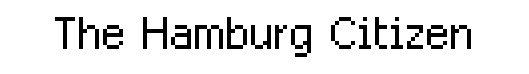
Caption: standard tracking, unaltered. This sample has the flowing, uneven cadence of proportional lettering. This is sans-serif lettering, the kind often seen on screens and signage. Words float on clear page, feet unadorned. The typography opts for an upright posture over an oblique one. Is the type heavy? It reads as light-to-regular instead.
